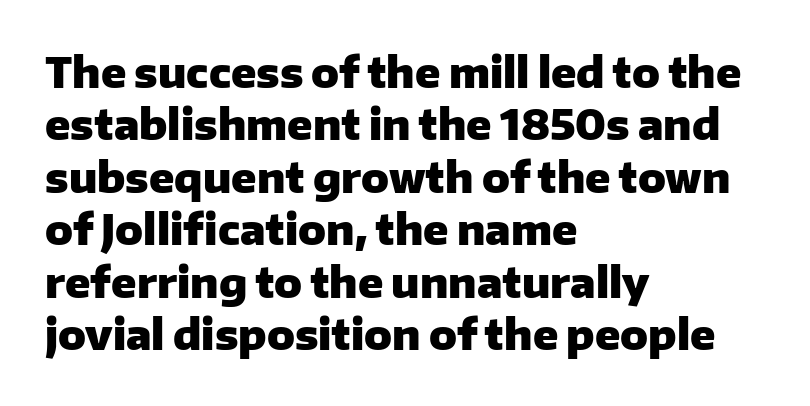
Inter-character spacing is left at the font's built-in metrics. Each letter keeps its own natural width here, so spacing adapts to shape. Heft: maximum for text — a bold. The typography opts for an upright posture over an oblique one. In CSS terms this would be text-align: left. Summary of vertical rhythm: regular, with standard interline spacing.
